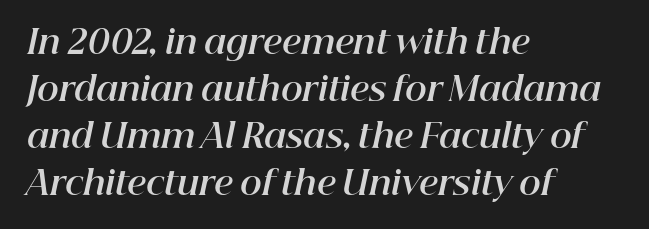
Q: Is the text bold? A: Yes.
Q: Is the text italic (slanted)? A: Yes, it leans right by about 12 degrees.
Q: Is the text underlined? A: No.
Q: How is the paragraph aligned? A: Left-aligned.
Q: Is the spacing between letters normal or unusually wide? A: Normal.
Q: Is the spacing between lines tight, normal or loose? A: Normal.
Q: Width (condensed, normal, or wide)? A: Normal.
Q: Stroke contrast? A: High.
Q: x-height? A: Medium.
Q: Monospaced? A: No.
